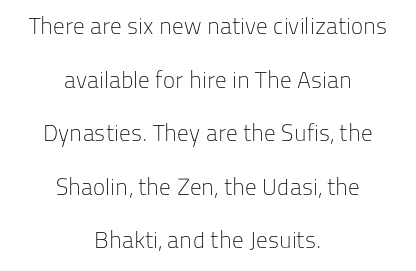
Q: Is the text bold? A: No.
Q: Is the text italic (slanted)? A: No, it is upright.
Q: Is the text underlined? A: No.
Q: How is the paragraph aligned? A: Centered.
Q: Is the spacing between letters normal or unusually wide? A: Normal.
Q: Is the spacing between lines tight, normal or loose? A: Loose.
